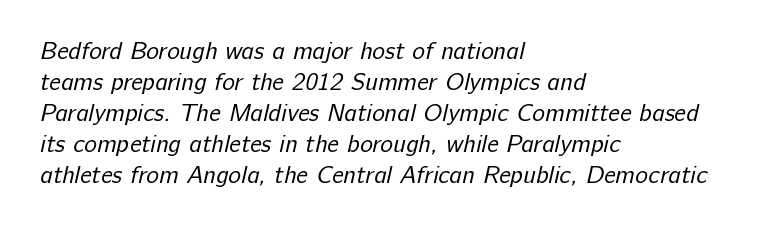
Descenders hang freely into open space. Weight: regular or lighter. One glance says typical: line gaps are just what's usual. You could call the tracking neutral — neither tight nor loose. If you drew a ruler down the left edge, every line would touch it.
